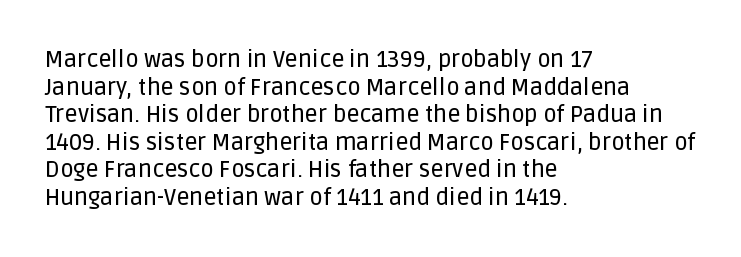
{"italic": "no", "underline": "no", "align": "left", "line_spacing_ratio": 1.2, "letter_spacing": "normal", "letter_spacing_em": 0.0, "glyph_px": 23}
